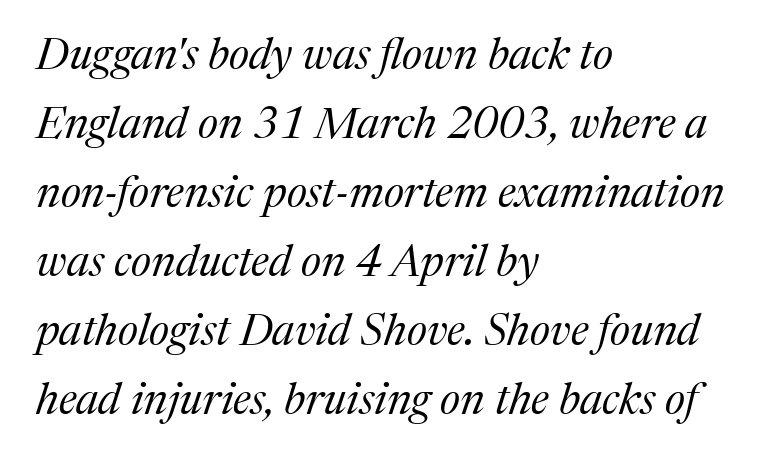
{"serif": "yes", "italic": "yes", "lean": "right", "slant_degrees": 17, "bold": "no", "weight": "regular", "width": "normal", "stroke_contrast": "medium", "x_height": "medium", "monospaced": "no", "underline": "no", "align": "left", "line_spacing": "normal", "line_spacing_ratio": 1.57, "letter_spacing": "normal", "letter_spacing_em": 0.0, "glyph_px": 44}
